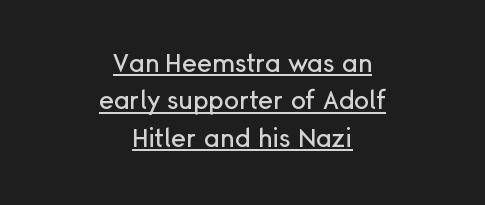
The image shows 25 px text type, upright; set centered, normal line spacing (1.5x), normal letter spacing, underlined.
